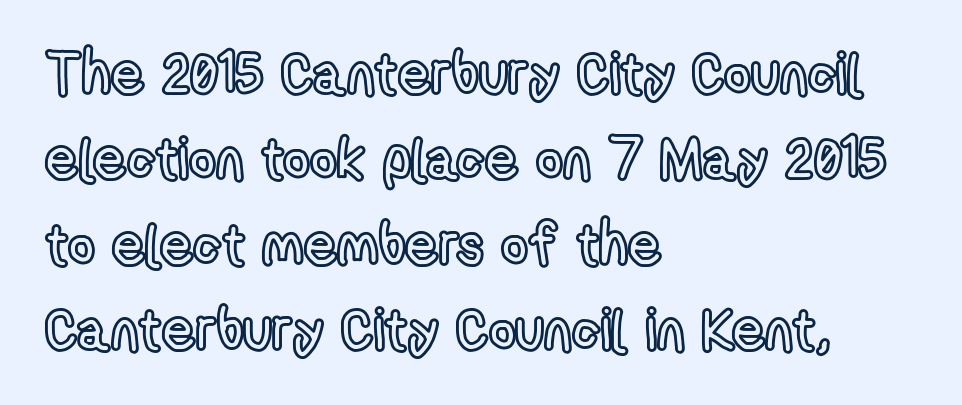
Looks like regular typesetting: each glyph gets only the width it needs. The rag falls on the right side of this text block. Between one letter and the next there's only the usual sliver of space. Rows of type keep a routine distance in the vertical direction. Bare-footed words on every line.
